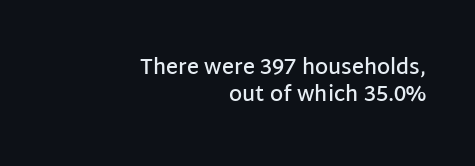
Tall strokes in this sample are plumb rather than angled. Characters follow at the spacing the type designer built in. The setting favours the right margin, as signatures and pull-quotes sometimes do. Each row of text sits above clean, open space. Vertically, the passage feels balanced, rows spaced as you'd expect.
